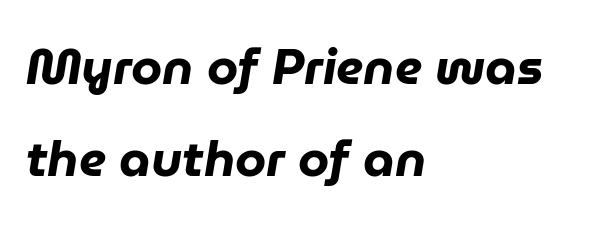
{"italic": "yes", "lean": "right", "slant_degrees": 9, "bold": "yes", "weight": "heavy", "width": "normal", "stroke_contrast": "low", "x_height": "medium", "monospaced": "no", "underline": "no", "align": "left", "line_spacing_ratio": 1.84, "letter_spacing": "normal", "letter_spacing_em": 0.0, "glyph_px": 50}
